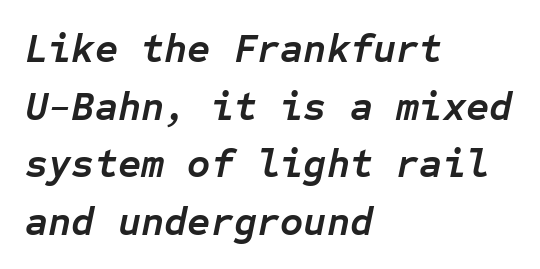
Q: Is the text bold? A: Yes.
Q: Is the text italic (slanted)? A: Yes, it leans right by about 12 degrees.
Q: Is the text underlined? A: No.
Q: How is the paragraph aligned? A: Left-aligned.
Q: Is the spacing between letters normal or unusually wide? A: Normal.
Q: Is the spacing between lines tight, normal or loose? A: Normal.
Q: Width (condensed, normal, or wide)? A: Normal.
Q: Stroke contrast? A: Low.
Q: x-height? A: Medium.
Q: Monospaced? A: Yes.
